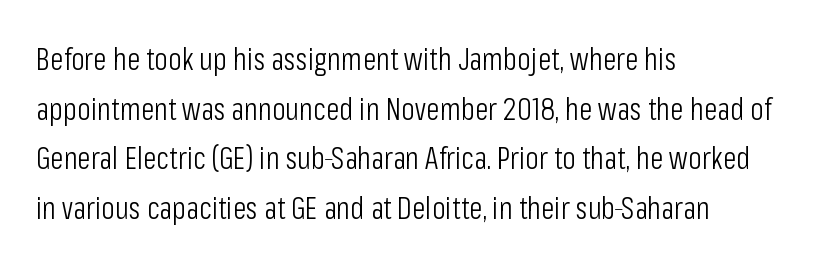
{"serif": "no", "italic": "no", "bold": "no", "weight": "light", "width": "condensed", "stroke_contrast": "low", "x_height": "medium", "monospaced": "no", "underline": "no", "align": "left", "line_spacing": "normal", "line_spacing_ratio": 1.6, "letter_spacing": "normal", "letter_spacing_em": 0.0, "glyph_px": 31}
